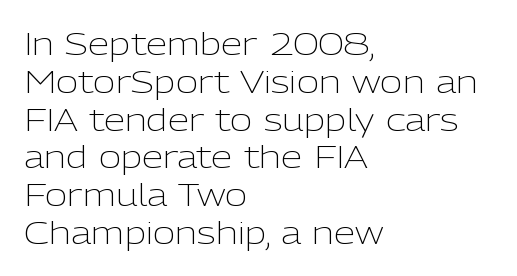
Q: Is the text bold? A: No.
Q: Is the text italic (slanted)? A: No, it is upright.
Q: Is the typeface a serif or a sans-serif typeface? A: Sans-serif.
Q: Is the text underlined? A: No.
Q: How is the paragraph aligned? A: Left-aligned.
Q: Is the spacing between letters normal or unusually wide? A: Normal.
Q: Width (condensed, normal, or wide)? A: Normal.
Q: Stroke contrast? A: Low.
Q: x-height? A: Medium.
Q: Monospaced? A: No.
